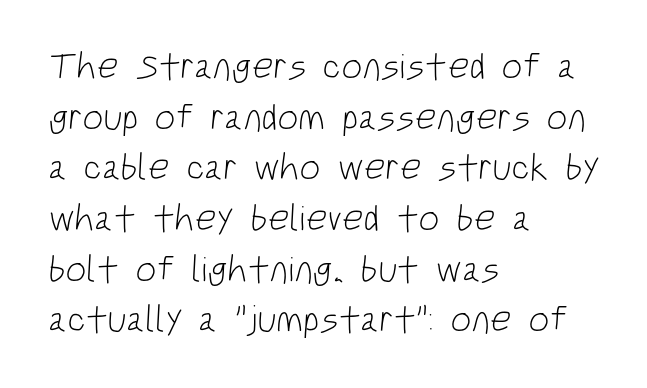
Q: Is the text bold? A: No.
Q: Is the typeface a serif or a sans-serif typeface? A: Sans-serif.
Q: Is the text underlined? A: No.
Q: How is the paragraph aligned? A: Left-aligned.
Q: Is the spacing between letters normal or unusually wide? A: Normal.
Q: Is the spacing between lines tight, normal or loose? A: Normal.
Q: Width (condensed, normal, or wide)? A: Condensed.
Q: Stroke contrast? A: Low.
Q: x-height? A: Large.
Q: Monospaced? A: No.
